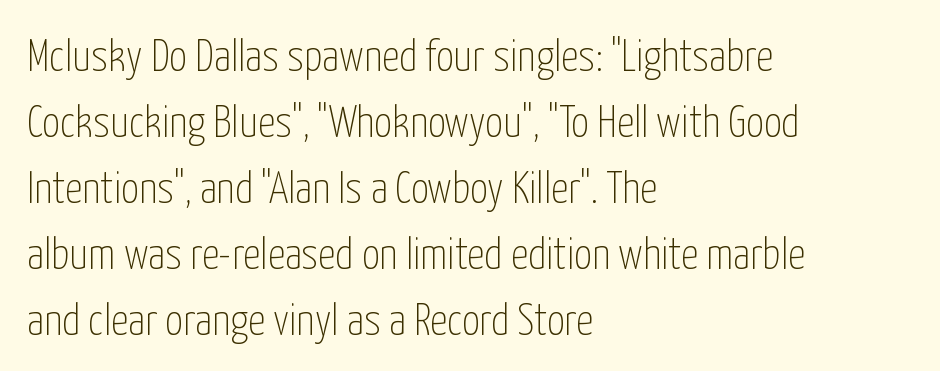
{"serif": "no", "italic": "no", "bold": "no", "weight": "thin", "width": "condensed", "stroke_contrast": "low", "x_height": "medium", "monospaced": "no", "underline": "no", "align": "left", "line_spacing": "normal", "line_spacing_ratio": 1.5, "letter_spacing": "normal", "letter_spacing_em": 0.0, "glyph_px": 44}
